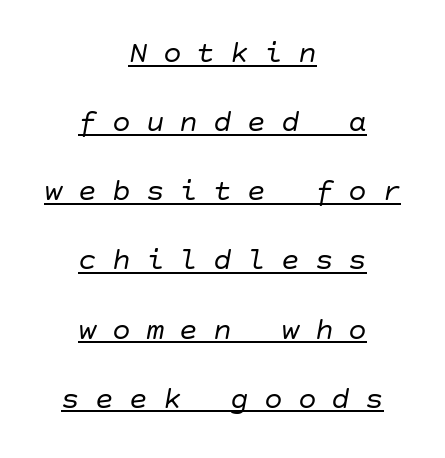
Leftover space on each line is divided equally before and after the words. Short note: letters widely spaced. Is there an underline? Yes — a line sits under the letters. No heavy texture on the line: the type isn't bold. A great deal of white space separates one row of letters from the next.
